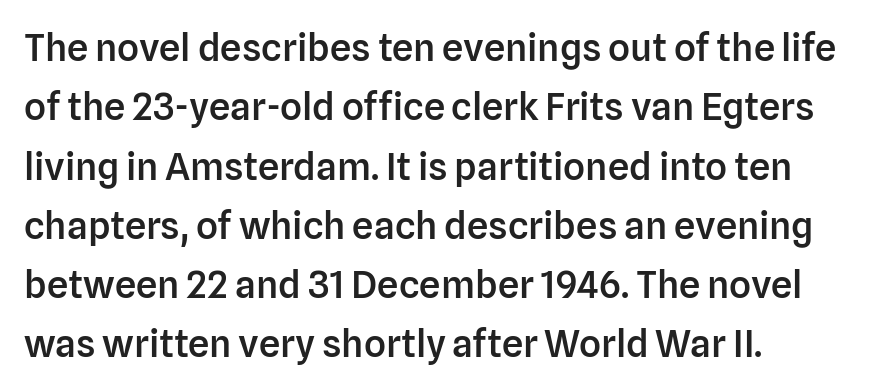
Q: Is the text bold? A: Semi-bold.
Q: Is the text italic (slanted)? A: No, it is upright.
Q: Is the typeface a serif or a sans-serif typeface? A: Sans-serif.
Q: Is the text underlined? A: No.
Q: How is the paragraph aligned? A: Left-aligned.
Q: Is the spacing between letters normal or unusually wide? A: Normal.
Q: Is the spacing between lines tight, normal or loose? A: Normal.
Q: Width (condensed, normal, or wide)? A: Normal.
Q: Stroke contrast? A: Low.
Q: x-height? A: Medium.
Q: Monospaced? A: No.
